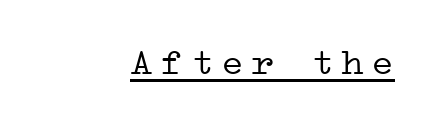
The image shows 38 px light, wide serif type, upright; set right-aligned, underlined; low stroke contrast and a medium x-height.
